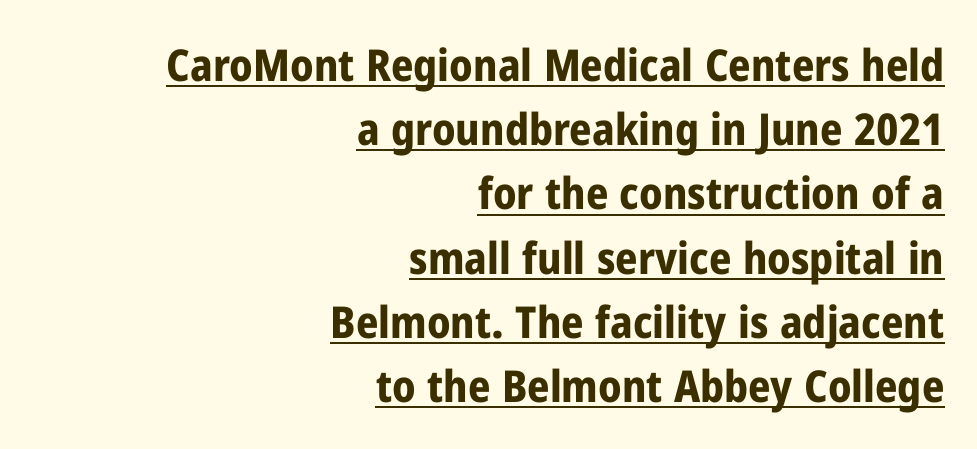
Varying glyph widths throughout — classic text-font behaviour. Thick stems and heavy bowls — unmistakably bold. Every character sits straight up, as roman type does. Baseline-to-baseline distance is the conventional proportion of letter height. The lettering is marked with a stroke running underneath it. A flush-right, rag-left setting is used for this passage.
